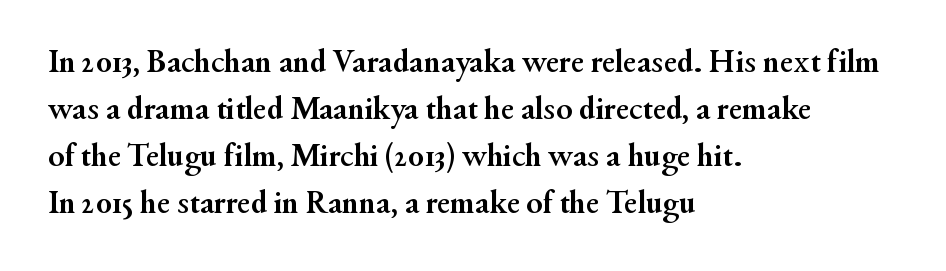
{"serif": "yes", "italic": "no", "bold": "yes", "weight": "semibold", "width": "normal", "stroke_contrast": "medium", "x_height": "small", "monospaced": "no", "underline": "no", "align": "left", "line_spacing": "normal", "line_spacing_ratio": 1.42, "letter_spacing": "normal", "letter_spacing_em": 0.0, "glyph_px": 33}
